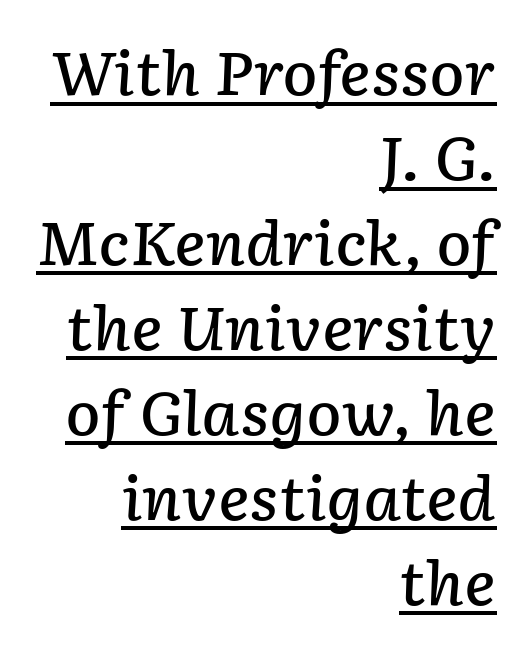
Q: Is the text bold? A: Semi-bold.
Q: Is the text italic (slanted)? A: Yes, it leans right by about 2 degrees.
Q: Is the text underlined? A: Yes.
Q: How is the paragraph aligned? A: Right-aligned.
Q: Is the spacing between letters normal or unusually wide? A: Normal.
Q: Is the spacing between lines tight, normal or loose? A: Normal.
Q: Width (condensed, normal, or wide)? A: Normal.
Q: Stroke contrast? A: Low.
Q: x-height? A: Medium.
Q: Monospaced? A: No.
